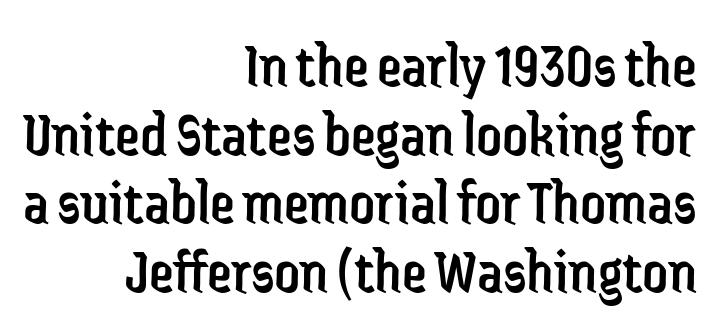
Q: Is the text bold? A: No.
Q: Is the text italic (slanted)? A: No, it is upright.
Q: Is the typeface a serif or a sans-serif typeface? A: Sans-serif.
Q: Is the text underlined? A: No.
Q: How is the paragraph aligned? A: Right-aligned.
Q: Is the spacing between letters normal or unusually wide? A: Normal.
Q: Is the spacing between lines tight, normal or loose? A: Tight.
Q: Width (condensed, normal, or wide)? A: Condensed.
Q: Stroke contrast? A: Low.
Q: x-height? A: Medium.
Q: Monospaced? A: No.
